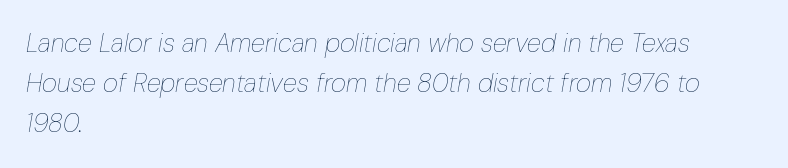
{"italic": "yes", "lean": "right", "slant_degrees": 10, "bold": "no", "underline": "no", "align": "left", "line_spacing": "normal", "line_spacing_ratio": 1.54, "letter_spacing": "normal", "letter_spacing_em": 0.0, "glyph_px": 26}
